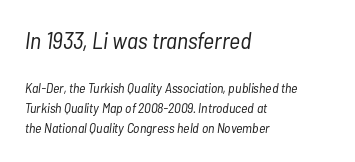
Horizontally, the lines are justified to the leading edge only. Type without underlining. Standard letterfit; no display-style spreading of the glyphs. This sample uses an oblique cut, with every glyph tilted off the vertical. The designer gave the opening block more size than the closing block.
